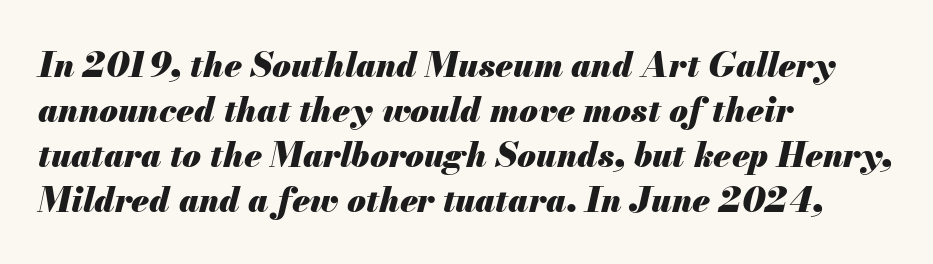
The image shows 34 px heavy type, italic (leaning right); set left-aligned, normal line spacing (1.32x), normal letter spacing, not underlined; medium stroke contrast and a small x-height.
